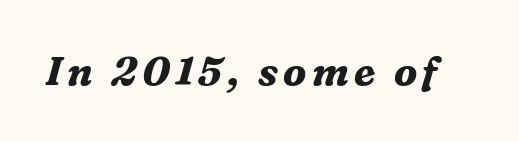
{"serif": "yes", "italic": "yes", "lean": "right", "slant_degrees": 16, "bold": "yes", "weight": "bold", "width": "normal", "stroke_contrast": "medium", "x_height": "medium", "monospaced": "no", "underline": "no", "glyph_px": 40}
